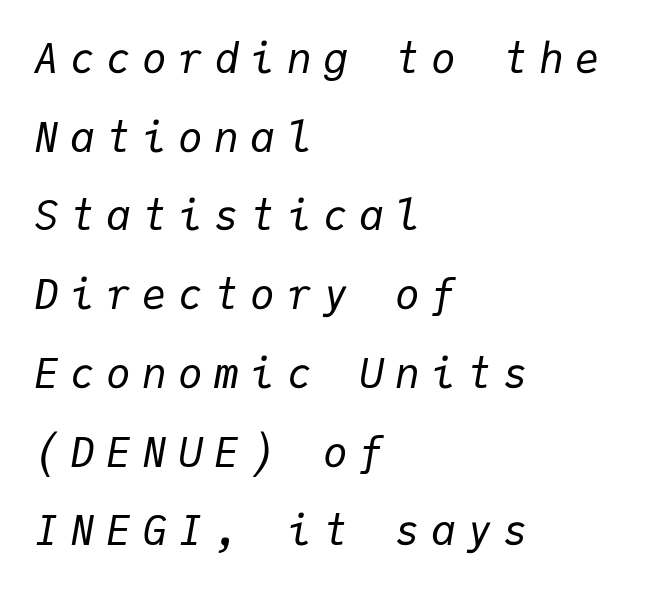
{"italic": "yes", "lean": "right", "slant_degrees": 9, "bold": "no", "weight": "regular", "width": "normal", "stroke_contrast": "low", "x_height": "medium", "monospaced": "yes", "underline": "no", "align": "left", "line_spacing": "loose", "line_spacing_ratio": 1.92, "letter_spacing": "wide", "letter_spacing_em": 0.28, "glyph_px": 41}
